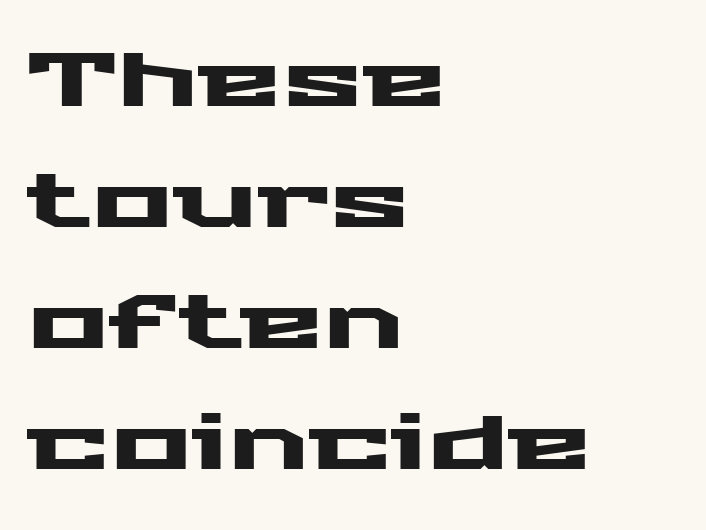
{"serif": "no", "italic": "no", "width": "wide", "stroke_contrast": "medium", "x_height": "medium", "monospaced": "no", "underline": "no", "align": "left", "line_spacing": "normal", "line_spacing_ratio": 1.59, "letter_spacing": "normal", "letter_spacing_em": 0.0, "glyph_px": 76}
